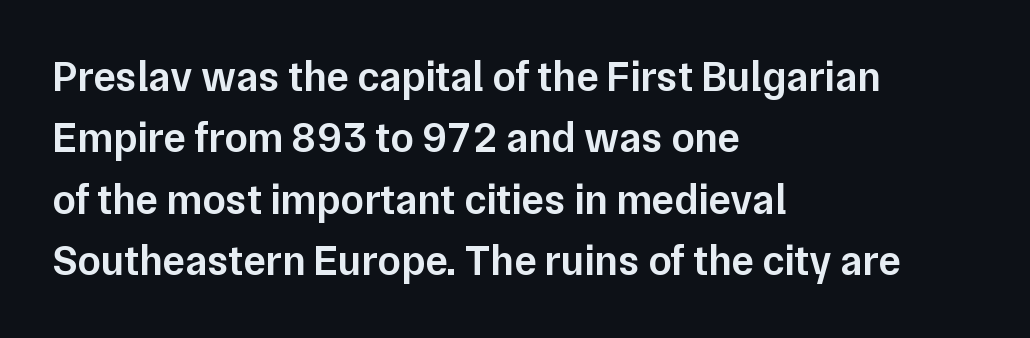
{"serif": "no", "italic": "no", "bold": "semi", "weight": "semibold", "width": "normal", "stroke_contrast": "low", "x_height": "medium", "monospaced": "no", "underline": "no", "align": "left", "line_spacing": "normal", "line_spacing_ratio": 1.46, "letter_spacing": "normal", "letter_spacing_em": 0.0, "glyph_px": 42}
